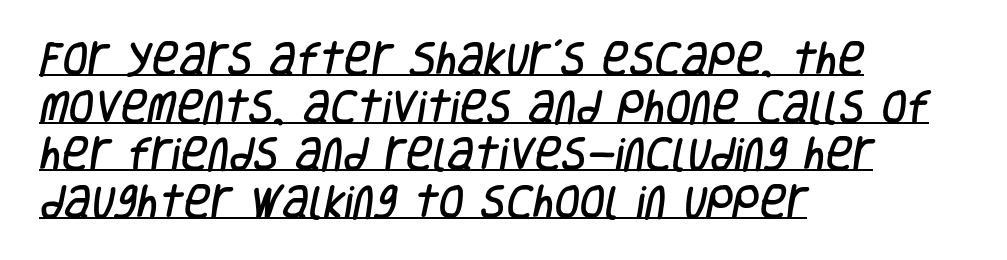
Descenders here cross a horizontal rule under the line. If you drew a ruler down the left edge, every line would touch it. Default kerning and tracking; the words read as compact shapes. The rendering uses a moderate line-height, typical for paragraphs. Serif or sans? Sans — the stroke terminals are bare.
